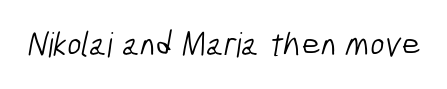
The image shows 34 px light, condensed sans-serif type; set normal letter spacing, not underlined; low stroke contrast and a medium x-height.
